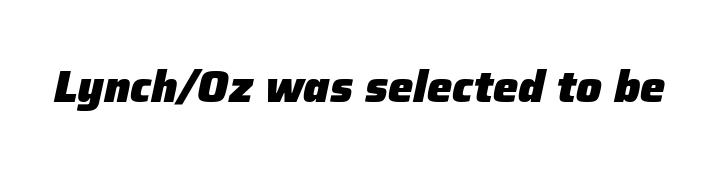
The image shows 45 px heavy type, italic (leaning right); set normal letter spacing, not underlined; low stroke contrast and a medium x-height.
